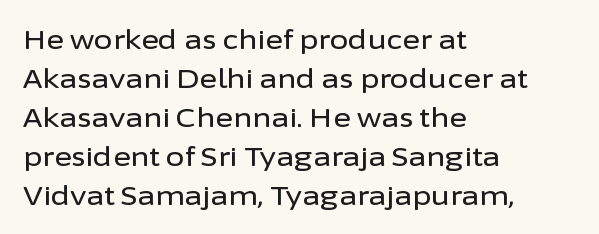
Q: Is the text italic (slanted)? A: No, it is upright.
Q: Is the text underlined? A: No.
Q: How is the paragraph aligned? A: Left-aligned.
Q: Is the spacing between letters normal or unusually wide? A: Normal.
Q: Is the spacing between lines tight, normal or loose? A: Normal.
